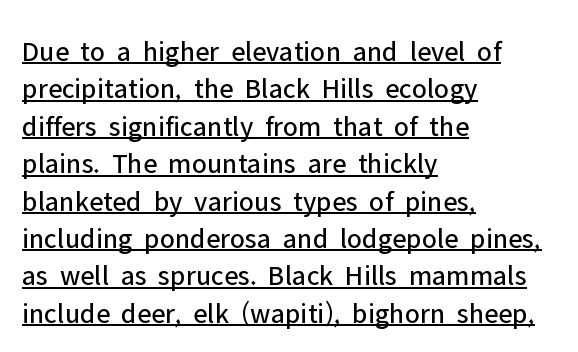
Ink coverage per letter is moderate at most. A typesetter would call this zero additional tracking. Check where the strokes stop: nothing finishes them off — pure sans. A student would call this left alignment; a typographer would say flush left, rag right. A roman cut, with each character standing at attention.
